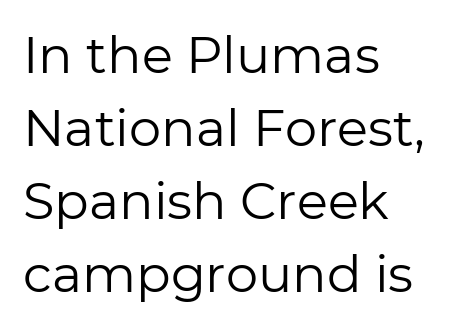
{"serif": "no", "italic": "no", "bold": "no", "weight": "regular", "width": "normal", "stroke_contrast": "low", "x_height": "medium", "monospaced": "no", "underline": "no", "align": "left", "line_spacing": "normal", "line_spacing_ratio": 1.43, "letter_spacing": "normal", "letter_spacing_em": 0.0, "glyph_px": 51}
